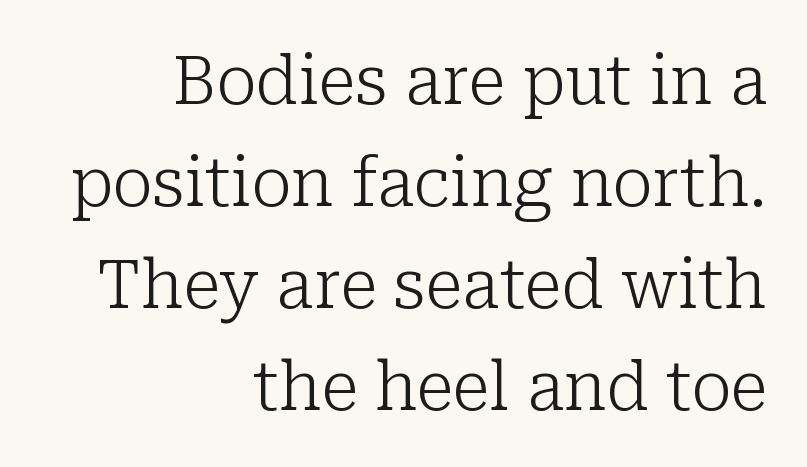
The image shows 68 px light serif type, upright; set right-aligned, normal line spacing (1.5x), normal letter spacing, not underlined; low stroke contrast and a medium x-height.
